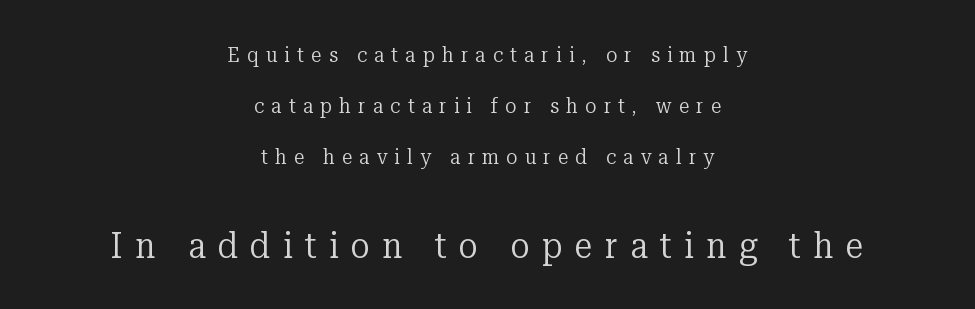
Q: Is the text bold? A: No.
Q: Is the text italic (slanted)? A: No, it is upright.
Q: Is the typeface a serif or a sans-serif typeface? A: Serif.
Q: Is the text underlined? A: No.
Q: How is the paragraph aligned? A: Centered.
Q: Is the spacing between letters normal or unusually wide? A: Unusually wide.
Q: Is the spacing between lines tight, normal or loose? A: Loose.
Q: Which block of text is set in a larger size, the first (top) or the second (bottom)? A: The second (bottom) one.
Q: Width (condensed, normal, or wide)? A: Normal.
Q: Stroke contrast? A: Low.
Q: x-height? A: Medium.
Q: Monospaced? A: No.
